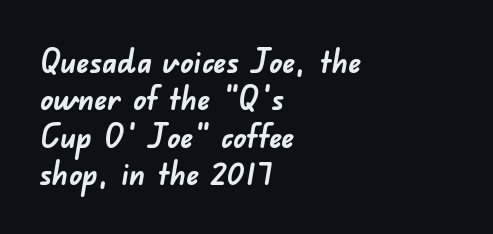
The image shows 32 px semibold sans-serif type; set left-aligned, line spacing 1.17x, normal letter spacing, not underlined; low stroke contrast and a small x-height.
